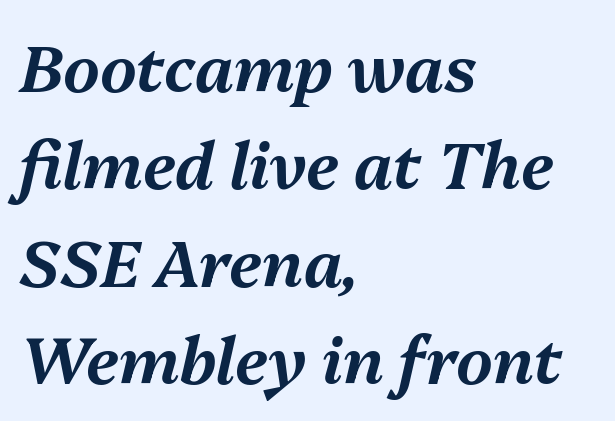
The image shows 64 px text type, italic (leaning right); set left-aligned, normal line spacing (1.52x), normal letter spacing, not underlined; medium stroke contrast and a medium x-height.
